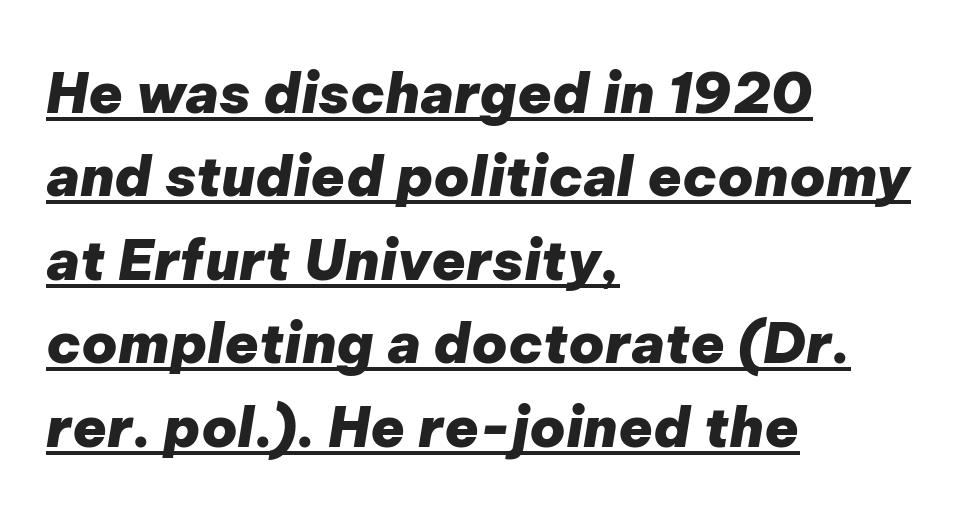
{"italic": "yes", "lean": "right", "slant_degrees": 9, "bold": "yes", "weight": "heavy", "width": "normal", "stroke_contrast": "low", "x_height": "medium", "monospaced": "no", "underline": "yes", "align": "left", "line_spacing": "normal", "line_spacing_ratio": 1.49, "letter_spacing": "normal", "letter_spacing_em": 0.0, "glyph_px": 56}
